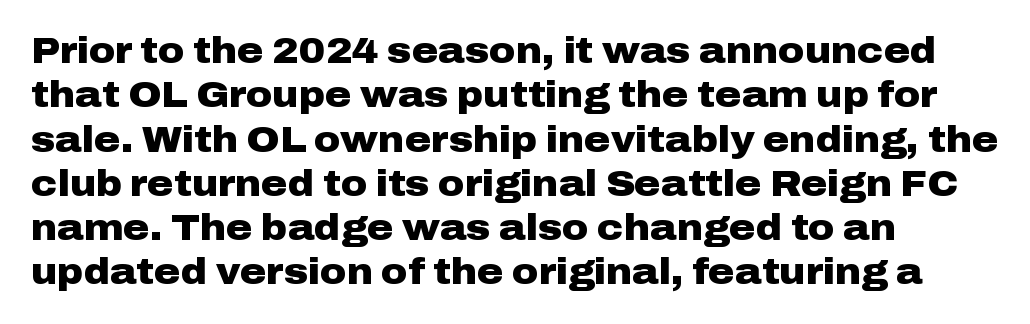
{"serif": "no", "italic": "no", "bold": "yes", "weight": "heavy", "width": "wide", "stroke_contrast": "low", "x_height": "medium", "monospaced": "no", "underline": "no", "align": "left", "line_spacing_ratio": 1.23, "letter_spacing": "normal", "letter_spacing_em": 0.0, "glyph_px": 36}
